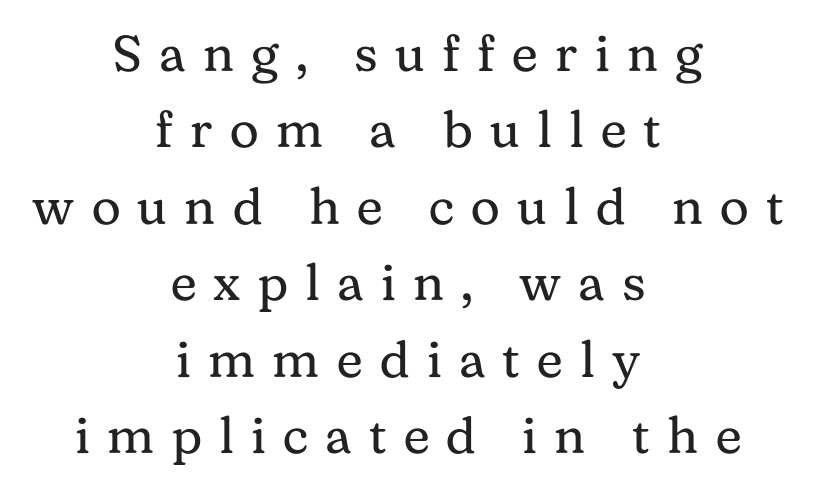
These lines are rendered in a variable-pitch font. Upright lettering throughout. Is the letter spacing exaggerated? Yes — the characters are pushed far apart. The strokes carry an ordinary text weight at most.
